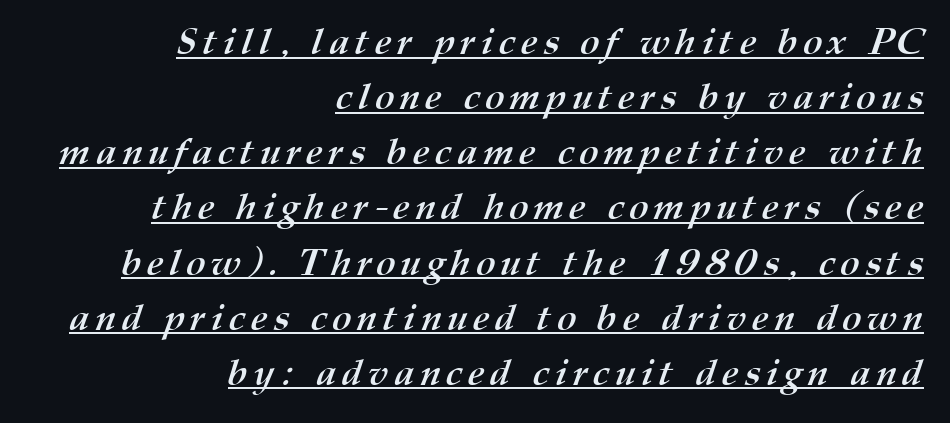
The image shows 37 px semibold type; set right-aligned, normal line spacing (1.49x), underlined; medium stroke contrast and a medium x-height.
